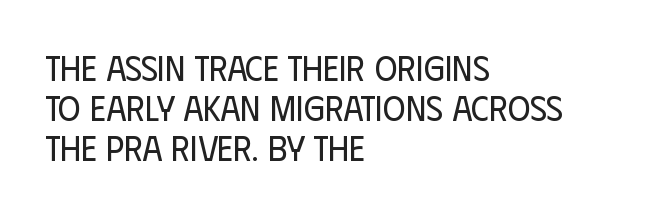
The image shows 35 px regular-weight, condensed sans-serif type, upright; set left-aligned, tight line spacing (1.14x), normal letter spacing, not underlined; low stroke contrast and a large x-height.
